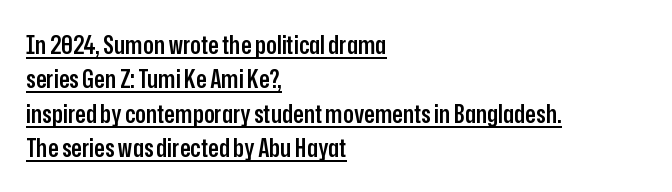
Q: Is the text bold? A: Semi-bold.
Q: Is the text italic (slanted)? A: No, it is upright.
Q: Is the text underlined? A: Yes.
Q: How is the paragraph aligned? A: Left-aligned.
Q: Is the spacing between letters normal or unusually wide? A: Normal.
Q: Is the spacing between lines tight, normal or loose? A: Normal.
